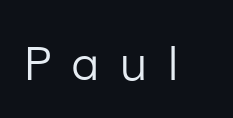
Q: Is the text bold? A: No.
Q: Is the text italic (slanted)? A: No, it is upright.
Q: Is the typeface a serif or a sans-serif typeface? A: Sans-serif.
Q: Is the text underlined? A: No.
Q: Is the spacing between letters normal or unusually wide? A: Unusually wide.
Q: Width (condensed, normal, or wide)? A: Normal.
Q: Stroke contrast? A: Low.
Q: x-height? A: Medium.
Q: Monospaced? A: No.
